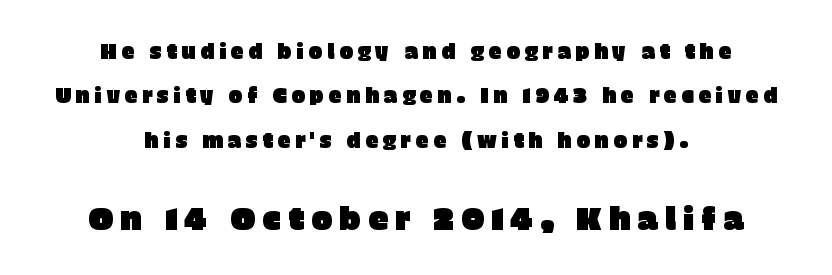
This sample is center-justified, so both line endings float freely. These lines have a slow, spaced-out rhythm from letter to letter. Successive baselines arrive slowly, with a big drop between each. The passage shown begins with its smaller block and ends with its larger one.
